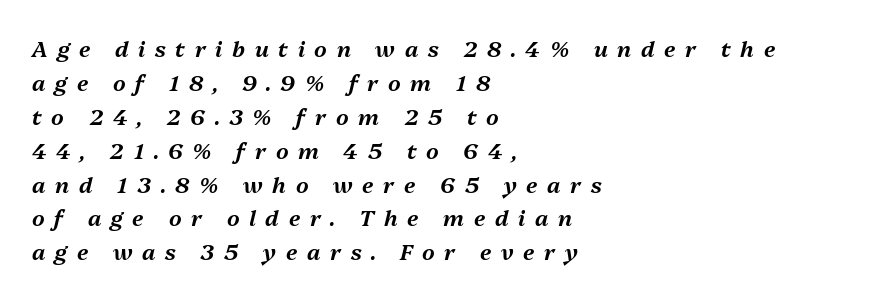
Normally led — the rows are evenly, conventionally spaced. The baseline area is clear. Here the glyphs are tracked loosely, breaking word shapes into spaced letters. The typesetter chose a ragged-right arrangement here. Designer's note — italics engaged.
